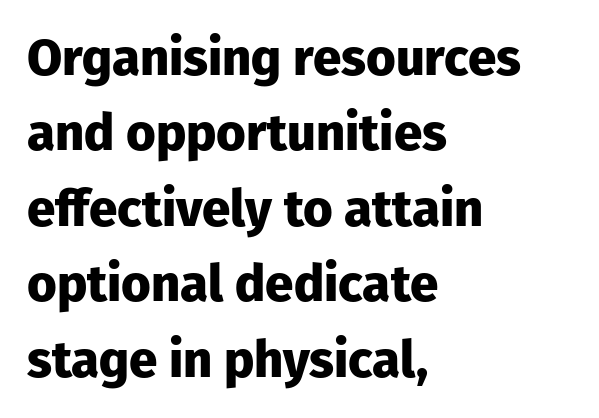
The ragged edge is on the right, which tells us the setting is flush left. Vertical strokes here are truly vertical. The letters advance in unequal steps, a hallmark of proportional type. The rendering shows plain stroke endings on the letterforms — a sans-serif design. This is heavy type, rendered in bold.
